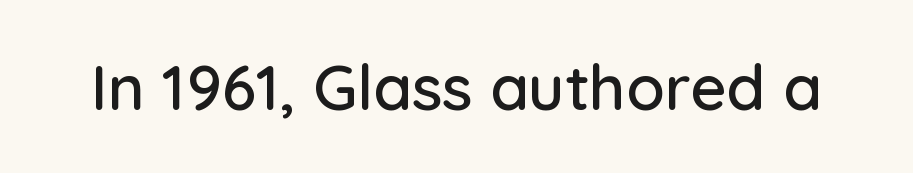
{"serif": "no", "italic": "no", "width": "normal", "stroke_contrast": "low", "x_height": "medium", "monospaced": "no", "underline": "no", "letter_spacing": "normal", "letter_spacing_em": 0.0, "glyph_px": 63}
